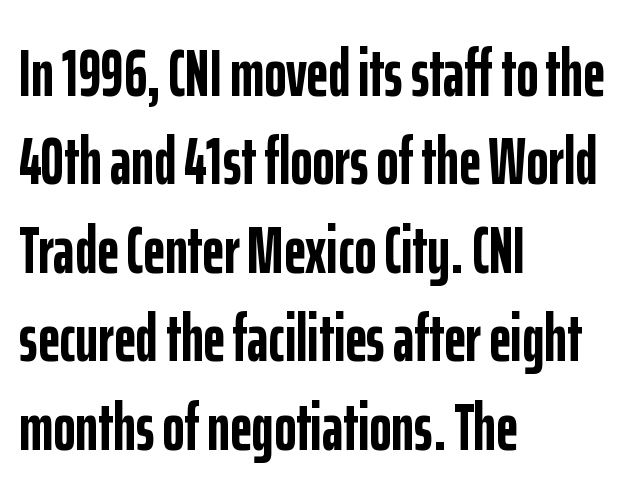
The image shows 67 px semibold, condensed sans-serif type, upright; set left-aligned, normal line spacing (1.32x), normal letter spacing, not underlined; low stroke contrast and a medium x-height.
